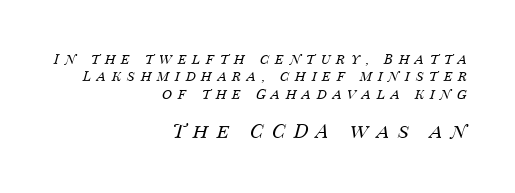
Weight: in the light-to-regular range. This layout puts the modest block above and the oversized block below. Honestly, there is no underline to notice here at all. The letterforms stand isolated, each surrounded by extra space. Notice how the passage keeps a crisp vertical edge on the right only. The letters are slanted; this is an italic face.
